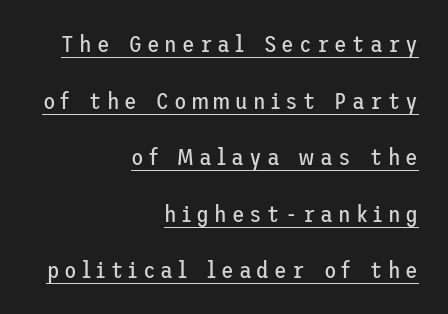
The image shows 23 px text type, upright; set right-aligned, loose line spacing (2.46x), unusually wide letter spacing (+0.22 em), underlined.
